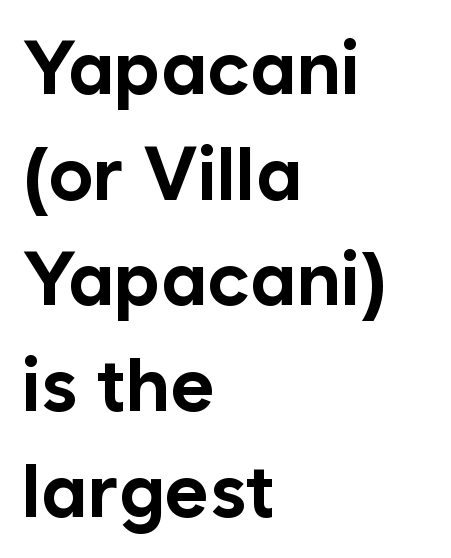
{"serif": "no", "italic": "no", "bold": "yes", "weight": "bold", "width": "normal", "stroke_contrast": "low", "x_height": "medium", "monospaced": "no", "underline": "no", "align": "left", "line_spacing": "normal", "line_spacing_ratio": 1.41, "letter_spacing": "normal", "letter_spacing_em": 0.0, "glyph_px": 75}
